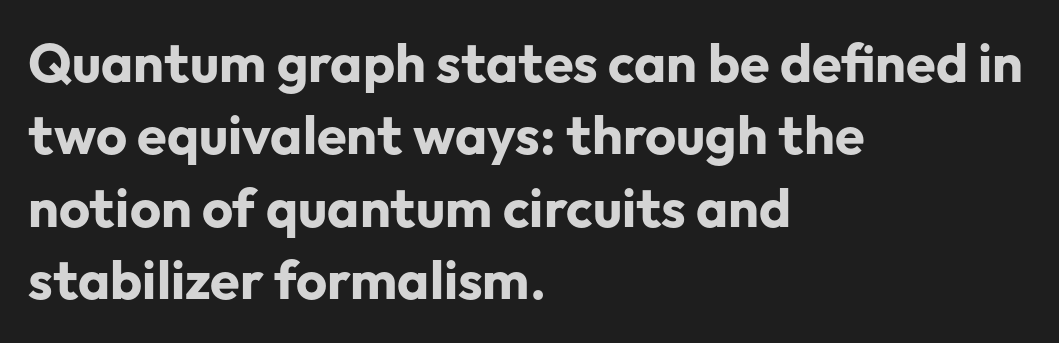
The letters stand upright; this is a roman face. Typesetter's note: full bold, strokes at maximum text heaviness. Vertical spacing — default. If you drew a ruler down the left edge, every line would touch it. Bare-footed words on every line.
